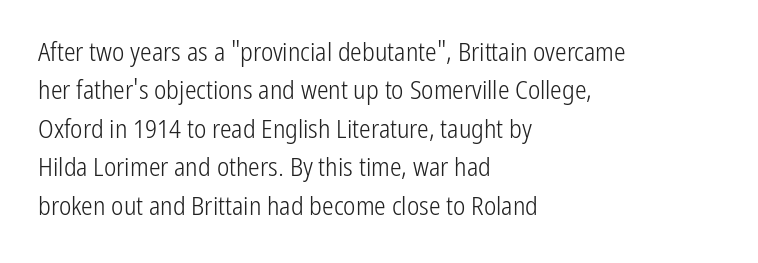
Leftover space on each line is placed entirely after the last word. The font sits on the lighter half of the weight spectrum, regular included. Here the glyphs are tracked normally, forming tight word shapes. Evenly set lines give the paragraph a standard silhouette. The area under the type is left untouched. The letters stand upright; this is a roman face.
